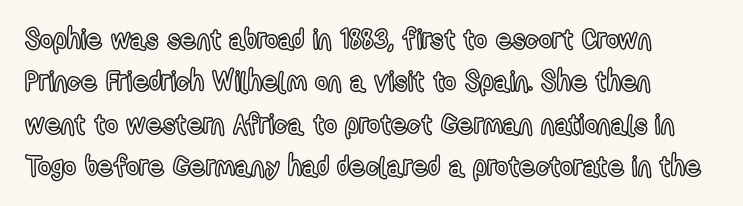
The image shows 28 px condensed type, upright; set normal line spacing (1.51x), normal letter spacing, not underlined; a medium x-height.
